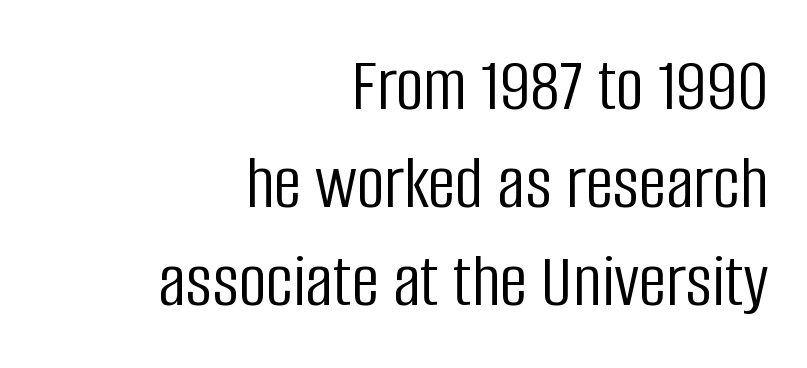
What stands out about the letter spacing? Nothing — it is the standard amount. Is the type heavy? It reads as light-to-regular instead. This rendering uses right alignment, leaving the left contour irregular. The letters stand straight up with perfectly vertical stems.
